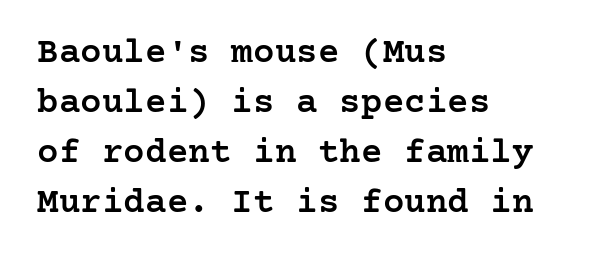
The image shows 36 px semibold serif type, upright; set left-aligned, normal line spacing (1.39x), normal letter spacing, not underlined; low stroke contrast and a medium x-height.
